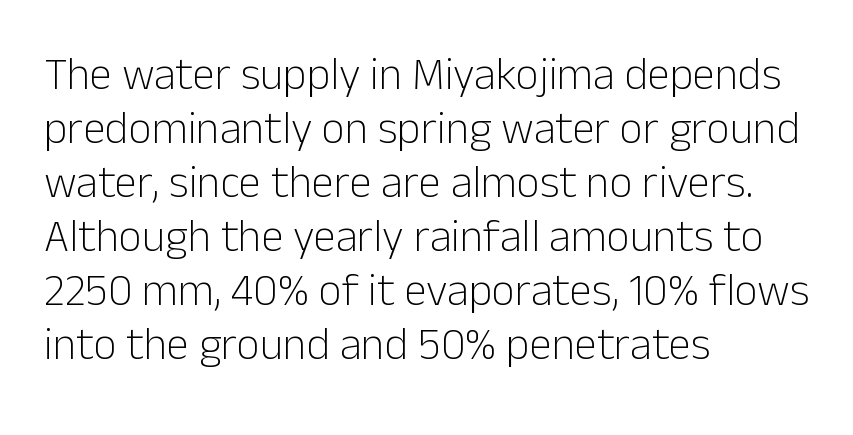
{"serif": "no", "italic": "no", "bold": "no", "weight": "light", "width": "normal", "stroke_contrast": "low", "x_height": "medium", "monospaced": "no", "underline": "no", "align": "left", "line_spacing_ratio": 1.2, "letter_spacing": "normal", "letter_spacing_em": 0.0, "glyph_px": 45}
